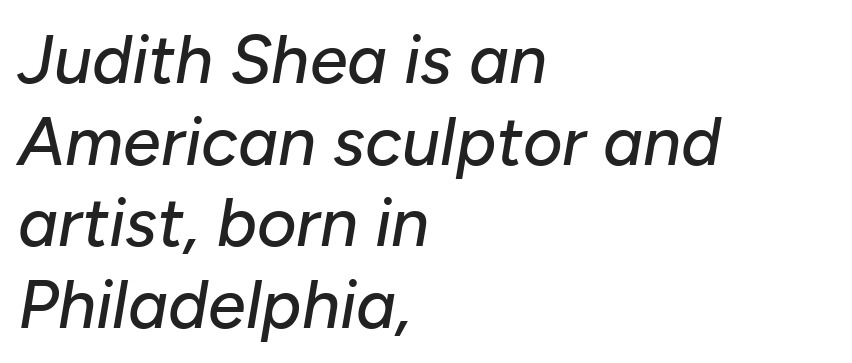
Q: Is the text italic (slanted)? A: Yes, it leans right by about 10 degrees.
Q: Is the text underlined? A: No.
Q: How is the paragraph aligned? A: Left-aligned.
Q: Is the spacing between letters normal or unusually wide? A: Normal.
Q: Width (condensed, normal, or wide)? A: Normal.
Q: Stroke contrast? A: Low.
Q: x-height? A: Medium.
Q: Monospaced? A: No.
